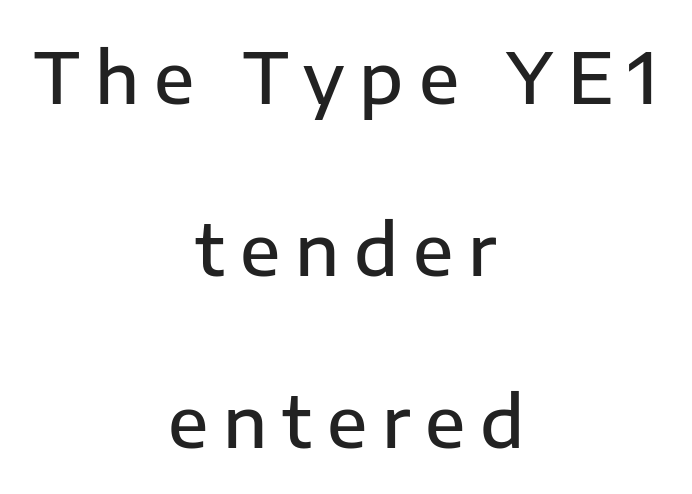
Its strokes are somewhat broadened, the hallmark of semibold type. Here the designer chose a conventional face with non-uniform glyph widths. This rendering widens character spacing well past its baseline value. In terms of leading, this rendering errs on the spacious side.
